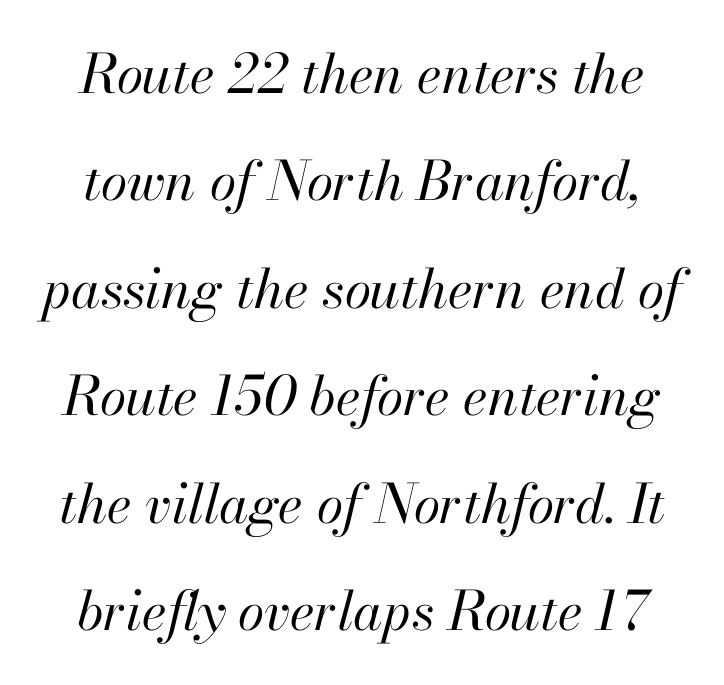
{"italic": "yes", "lean": "right", "slant_degrees": 13, "bold": "no", "weight": "regular", "width": "normal", "stroke_contrast": "high", "x_height": "small", "monospaced": "no", "underline": "no", "line_spacing": "loose", "line_spacing_ratio": 1.99, "letter_spacing": "normal", "letter_spacing_em": 0.0, "glyph_px": 54}
